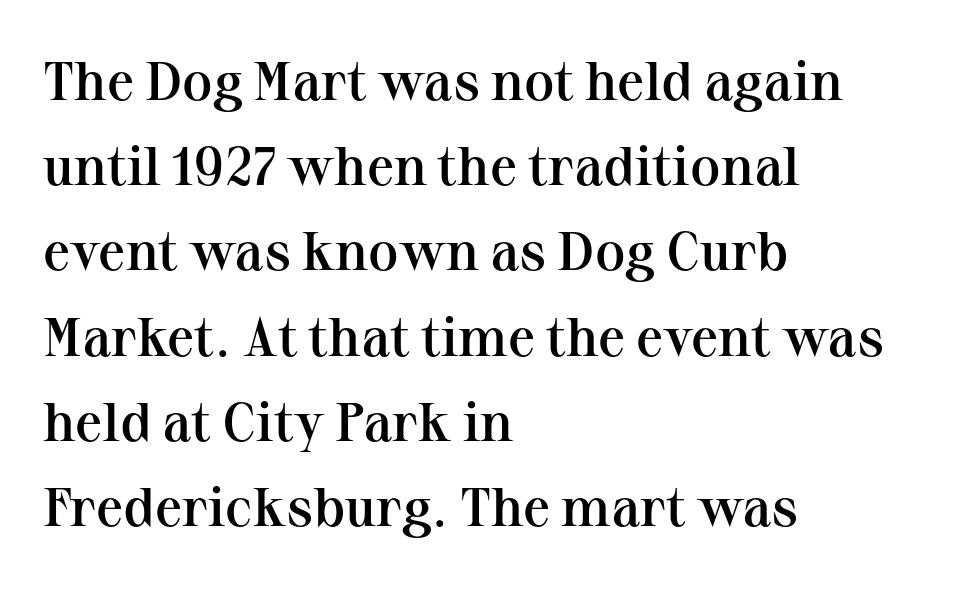
The image shows 55 px semibold serif type, upright; set left-aligned, normal line spacing (1.55x), normal letter spacing, not underlined; medium stroke contrast and a medium x-height.
